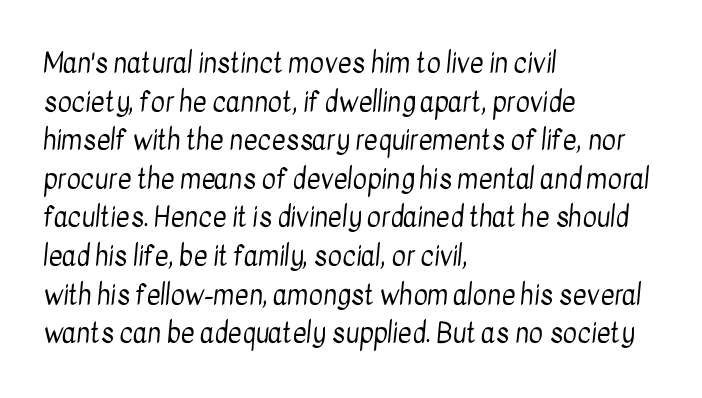
The image shows 27 px text type; set left-aligned, normal line spacing (1.43x), normal letter spacing, not underlined.
